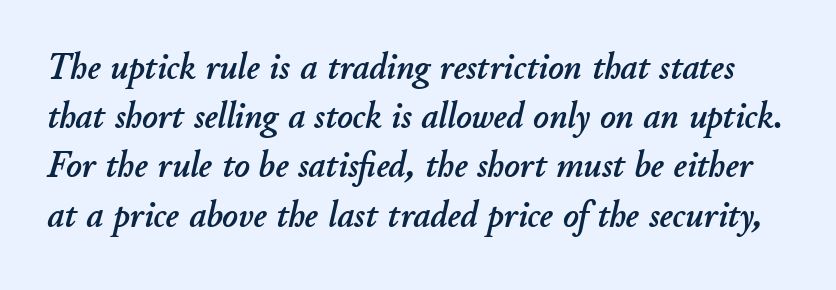
The image shows 37 px text type, italic (leaning right); set normal line spacing (1.33x), normal letter spacing, not underlined; low stroke contrast and a small x-height.
